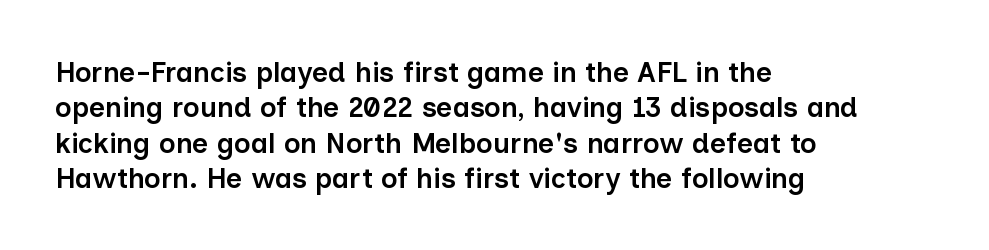
Q: Is the text bold? A: Semi-bold.
Q: Is the text italic (slanted)? A: No, it is upright.
Q: Is the typeface a serif or a sans-serif typeface? A: Sans-serif.
Q: Is the text underlined? A: No.
Q: How is the paragraph aligned? A: Left-aligned.
Q: Is the spacing between letters normal or unusually wide? A: Normal.
Q: Is the spacing between lines tight, normal or loose? A: Normal.
Q: Width (condensed, normal, or wide)? A: Normal.
Q: Stroke contrast? A: Low.
Q: x-height? A: Medium.
Q: Monospaced? A: No.
